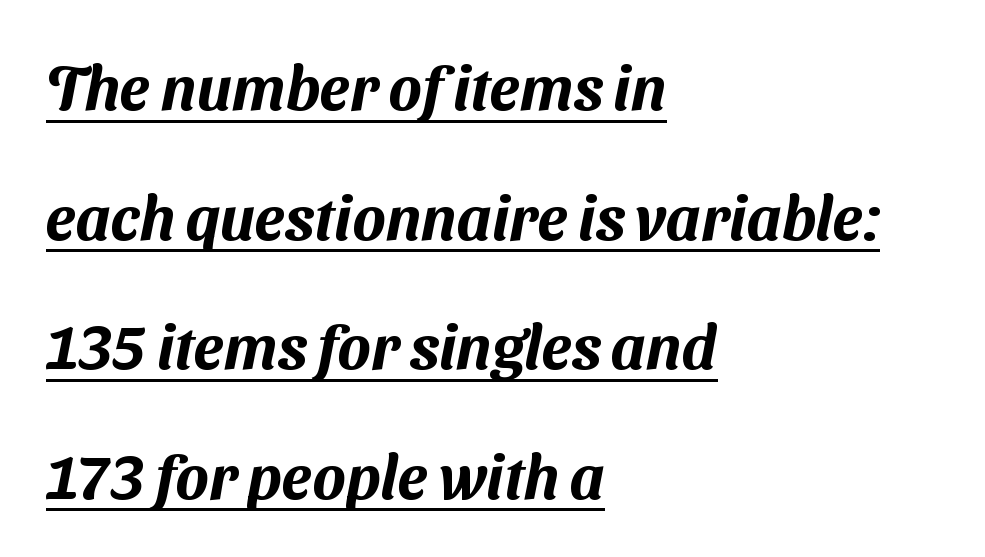
The image shows 62 px sans-serif type; set left-aligned, loose line spacing (2.09x), normal letter spacing, underlined; medium stroke contrast and a medium x-height.
